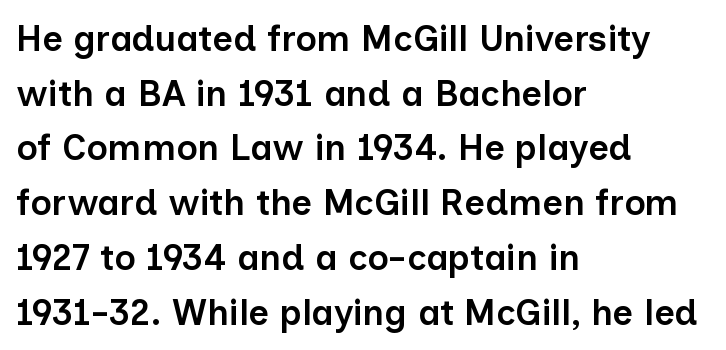
Q: Is the text bold? A: Semi-bold.
Q: Is the text italic (slanted)? A: No, it is upright.
Q: Is the typeface a serif or a sans-serif typeface? A: Sans-serif.
Q: Is the text underlined? A: No.
Q: How is the paragraph aligned? A: Left-aligned.
Q: Is the spacing between letters normal or unusually wide? A: Normal.
Q: Is the spacing between lines tight, normal or loose? A: Normal.
Q: Width (condensed, normal, or wide)? A: Normal.
Q: Stroke contrast? A: Low.
Q: x-height? A: Medium.
Q: Monospaced? A: No.
